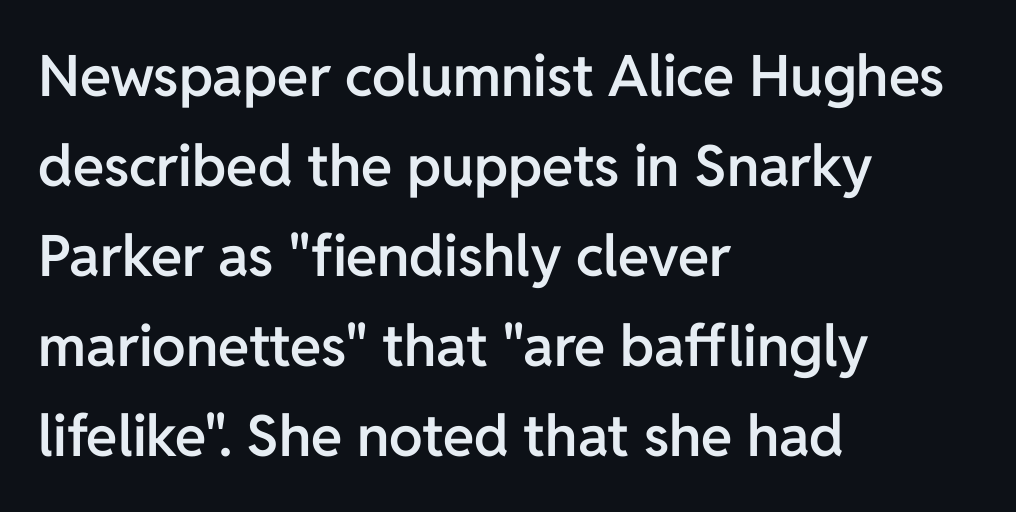
The image shows 57 px semibold sans-serif type, upright; set left-aligned, normal line spacing (1.58x), normal letter spacing, not underlined; low stroke contrast and a medium x-height.
